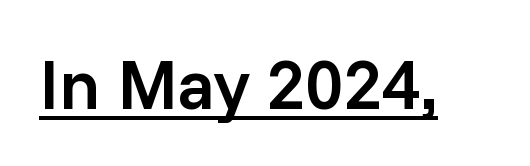
The letters are semibold — heavier than regular but short of a full bold. Every character sits straight up, as roman type does. Observe the ordinary spacing: letters are neighbours, not strangers. Check the space under the baseline: a stroke is drawn there. Looks like regular typesetting: each glyph gets only the width it needs. These lines are composed in type without serifs.
